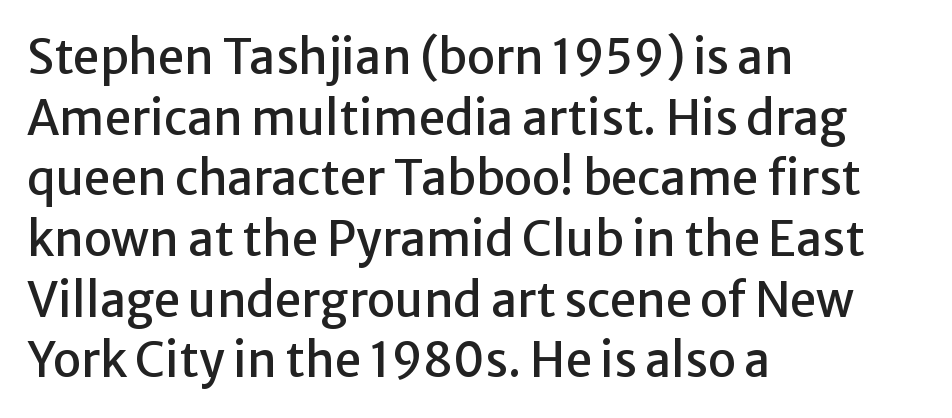
Q: Is the text italic (slanted)? A: No, it is upright.
Q: Is the typeface a serif or a sans-serif typeface? A: Sans-serif.
Q: Is the text underlined? A: No.
Q: How is the paragraph aligned? A: Left-aligned.
Q: Is the spacing between letters normal or unusually wide? A: Normal.
Q: Is the spacing between lines tight, normal or loose? A: Normal.
Q: Width (condensed, normal, or wide)? A: Normal.
Q: Stroke contrast? A: Low.
Q: x-height? A: Medium.
Q: Monospaced? A: No.
